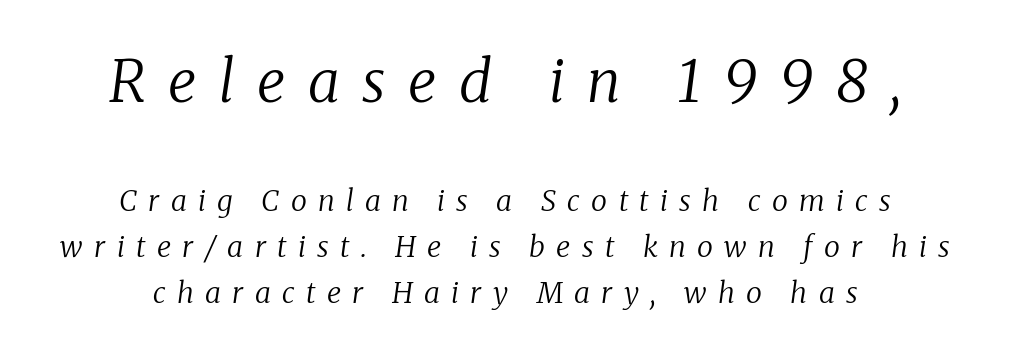
{"serif": "yes", "italic": "yes", "lean": "right", "slant_degrees": 8, "bold": "no", "weight": "regular", "width": "normal", "stroke_contrast": "low", "x_height": "medium", "monospaced": "no", "underline": "no", "align": "center", "line_spacing": "normal", "line_spacing_ratio": 1.58, "letter_spacing": "wide", "letter_spacing_em": 0.39, "larger_block": "first", "size_ratio": 2.0, "glyph_px": 58}
